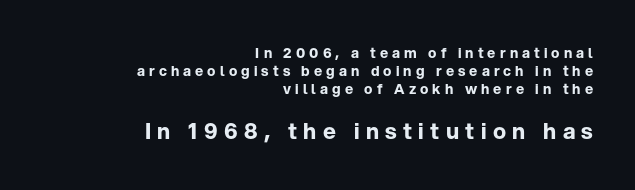
The image shows 22 px bold type, upright; set right-aligned, normal line spacing (1.3x), unusually wide letter spacing (+0.29 em), not underlined; the second (bottom) block is 1.57x larger.
